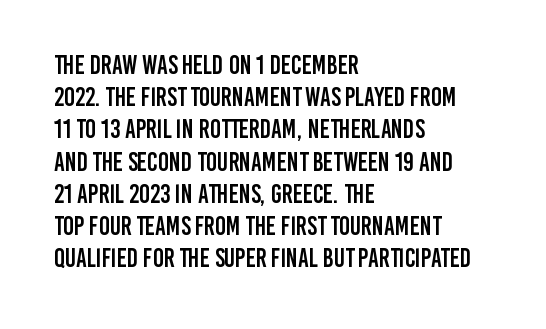
Q: Is the text italic (slanted)? A: No, it is upright.
Q: Is the text underlined? A: No.
Q: How is the paragraph aligned? A: Left-aligned.
Q: Is the spacing between letters normal or unusually wide? A: Normal.
